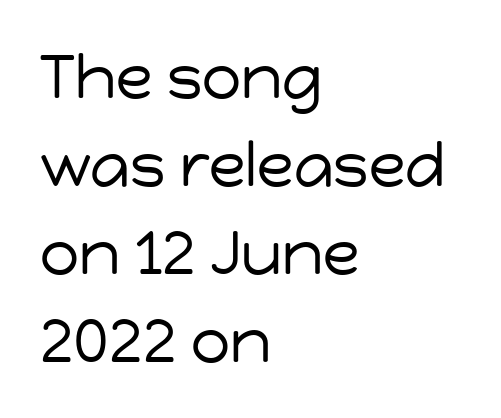
The image shows 61 px regular-weight sans-serif type, upright; set left-aligned, normal line spacing (1.44x), normal letter spacing, not underlined; low stroke contrast and a medium x-height.
